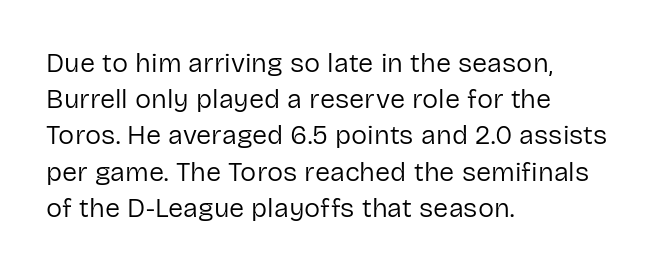
{"italic": "no", "bold": "no", "underline": "no", "align": "left", "line_spacing": "normal", "line_spacing_ratio": 1.34, "letter_spacing": "normal", "letter_spacing_em": 0.0, "glyph_px": 27}
